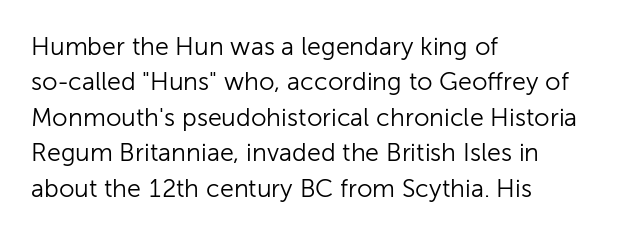
Q: Is the text bold? A: No.
Q: Is the text italic (slanted)? A: No, it is upright.
Q: Is the text underlined? A: No.
Q: How is the paragraph aligned? A: Left-aligned.
Q: Is the spacing between letters normal or unusually wide? A: Normal.
Q: Is the spacing between lines tight, normal or loose? A: Normal.
